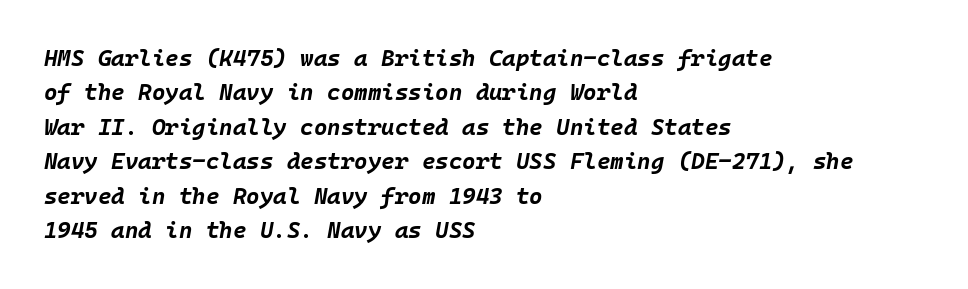
The image shows 23 px bold type, italic (leaning right); set left-aligned, normal line spacing (1.5x), normal letter spacing, not underlined.
